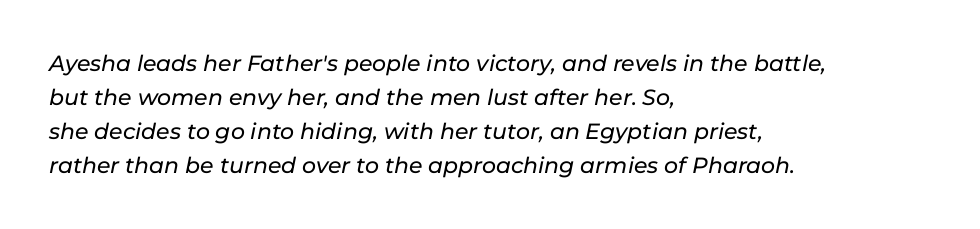
{"italic": "yes", "lean": "right", "slant_degrees": 11, "underline": "no", "align": "left", "line_spacing": "normal", "line_spacing_ratio": 1.55, "letter_spacing": "normal", "letter_spacing_em": 0.0, "glyph_px": 22}
